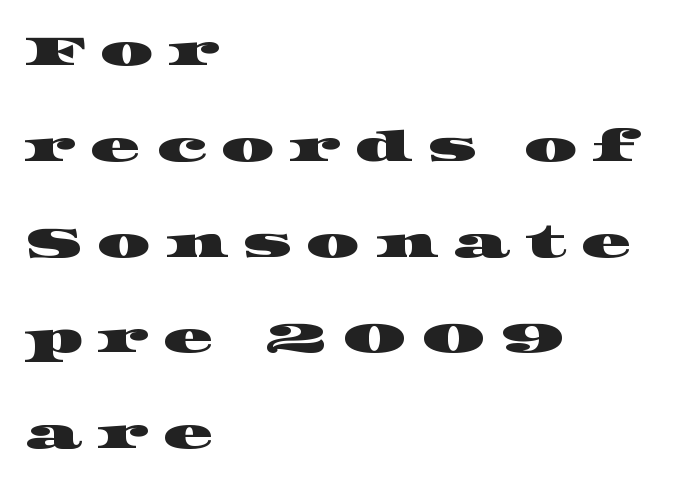
Quick note: interline space is abundant. Teacher's note: observe the even left margin — that is flush-left alignment. A typesetter would call this proportional, since set widths differ per character. This rendering widens character spacing well past its baseline value.
